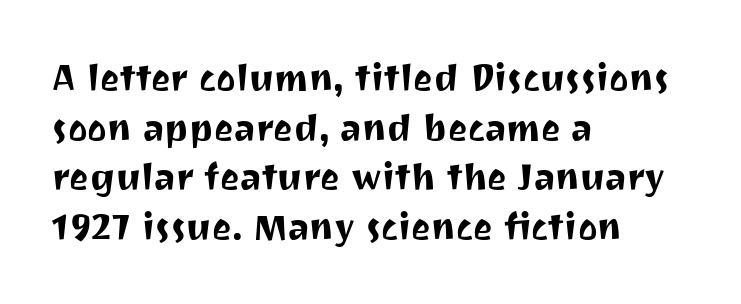
The image shows 37 px sans-serif type, upright; set left-aligned, normal line spacing (1.34x), normal letter spacing, not underlined; medium stroke contrast and a medium x-height.
